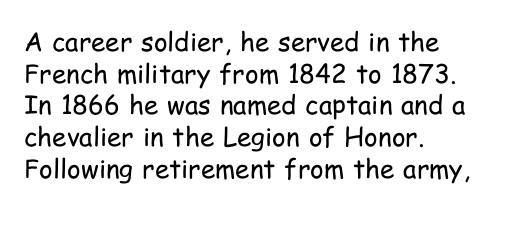
Q: Is the text bold? A: No.
Q: Is the text italic (slanted)? A: No, it is upright.
Q: Is the text underlined? A: No.
Q: How is the paragraph aligned? A: Left-aligned.
Q: Is the spacing between letters normal or unusually wide? A: Normal.
